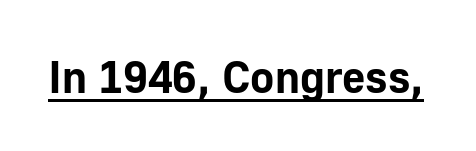
The image shows 45 px bold sans-serif type, upright; set normal letter spacing, underlined; low stroke contrast and a medium x-height.
